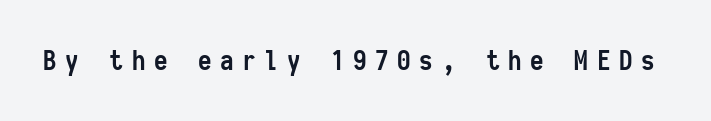
The image shows 27 px bold type, upright; set unusually wide letter spacing (+0.32 em), not underlined.
